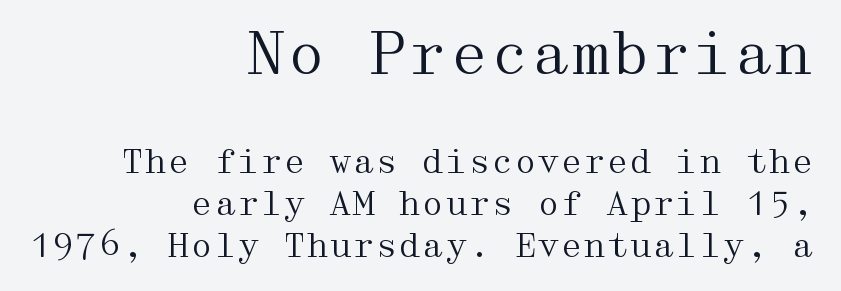
Q: Is the text bold? A: No.
Q: Is the text italic (slanted)? A: No, it is upright.
Q: Is the typeface a serif or a sans-serif typeface? A: Serif.
Q: Is the text underlined? A: No.
Q: How is the paragraph aligned? A: Right-aligned.
Q: Is the spacing between letters normal or unusually wide? A: Normal.
Q: Is the spacing between lines tight, normal or loose? A: Normal.
Q: Which block of text is set in a larger size, the first (top) or the second (bottom)? A: The first (top) one.
Q: Width (condensed, normal, or wide)? A: Wide.
Q: Stroke contrast? A: Medium.
Q: x-height? A: Medium.
